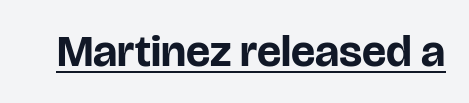
No italicization has been applied; the sample stays upright. Glance below the letters and you will spot a drawn line. Letterform terminals end flat and unadorned throughout the passage. The rendering keeps characters at their native spacing.
